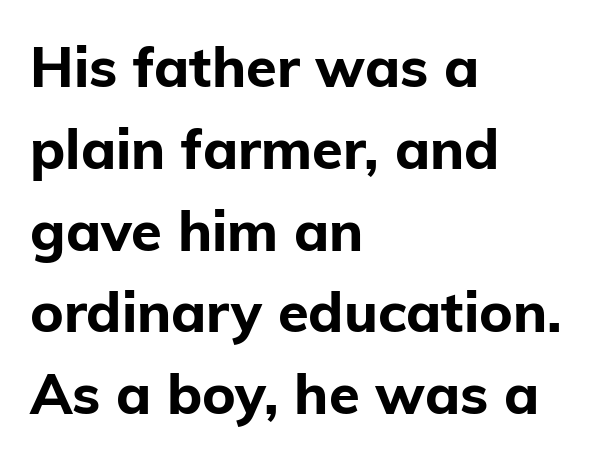
Descender tails drop into unmarked territory. Notice how descenders clear the ascenders below comfortably — that's standard leading. Strokes here are thick enough to call this a true bold. The rag falls on the right side of this text block. Examine the stroke ends and you'll find no serifs. Standard letterfit; no display-style spreading of the glyphs.
